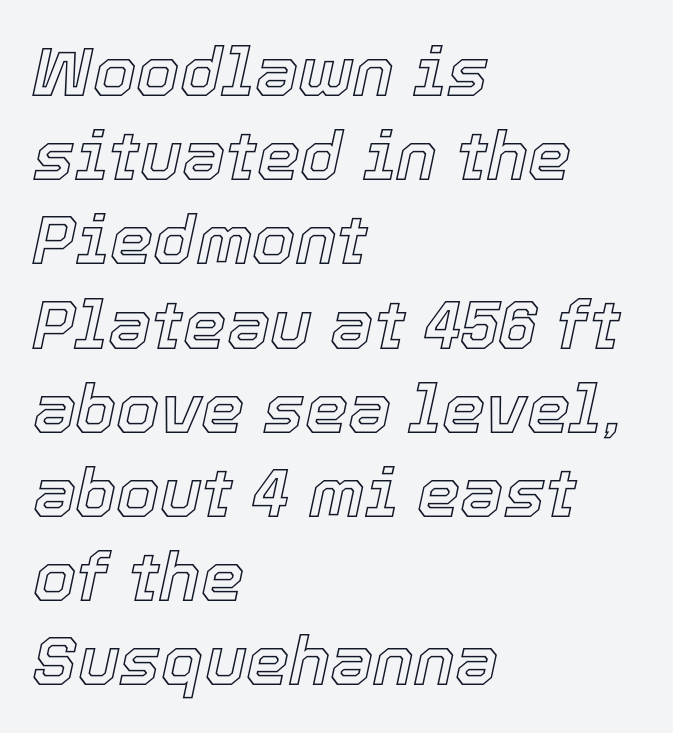
The image shows 69 px text type, italic (leaning right); set left-aligned, line spacing 1.22x, normal letter spacing, not underlined; a medium x-height.
